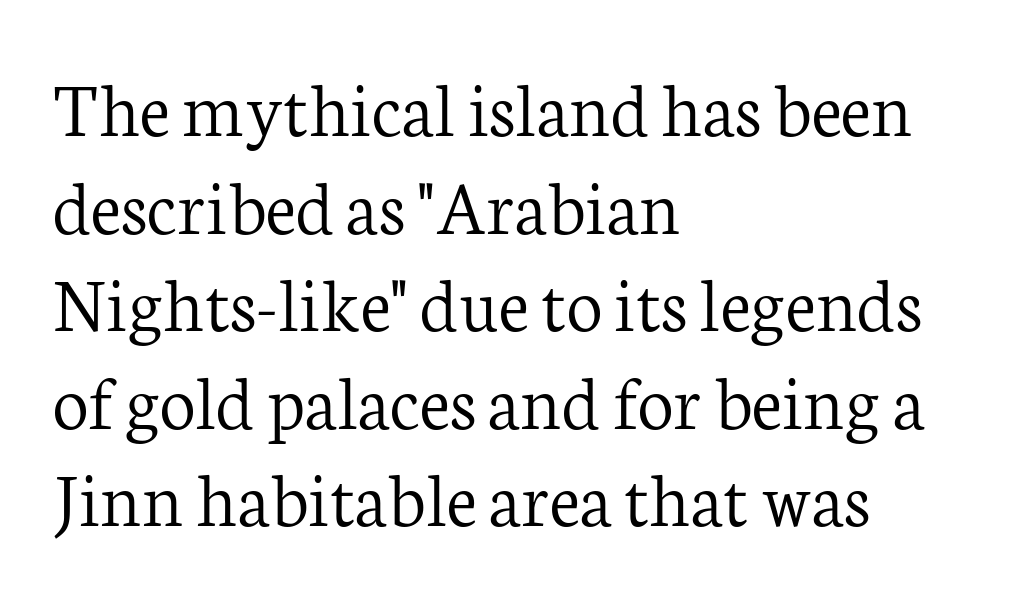
Q: Is the text bold? A: No.
Q: Is the text italic (slanted)? A: No, it is upright.
Q: Is the typeface a serif or a sans-serif typeface? A: Serif.
Q: Is the text underlined? A: No.
Q: How is the paragraph aligned? A: Left-aligned.
Q: Is the spacing between letters normal or unusually wide? A: Normal.
Q: Width (condensed, normal, or wide)? A: Normal.
Q: Stroke contrast? A: Low.
Q: x-height? A: Medium.
Q: Monospaced? A: No.
